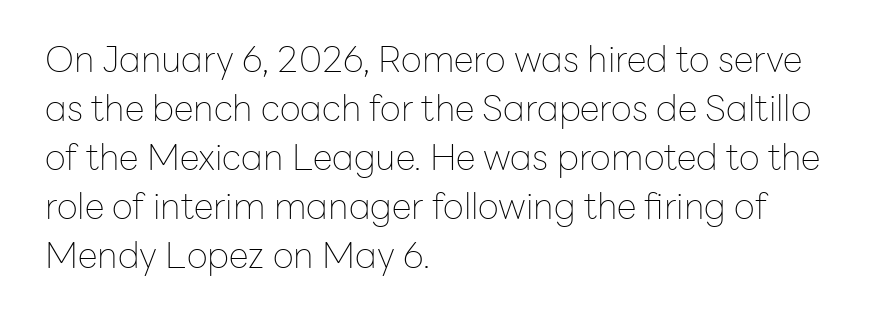
Quick note: interline space is typical. If you drew a line through each stem, it would be perfectly vertical. These lines are composed in type without serifs. The passage shown is typed in a proportional face where columns would drift.
